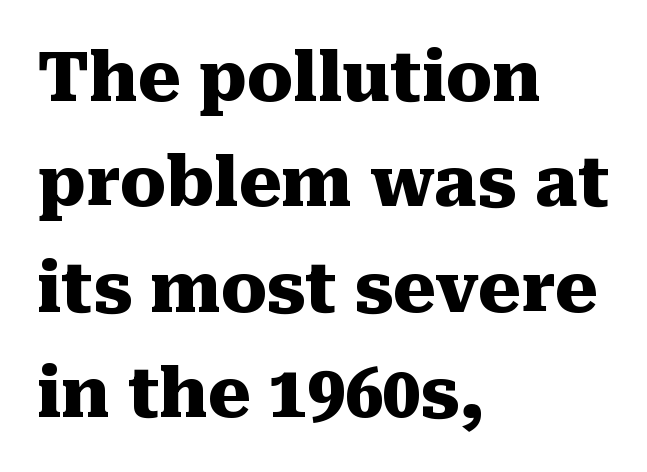
The space between consecutive lines is moderate. The space directly below the letters is spotless. Is the letter spacing exaggerated? No — it looks like the ordinary default. Which margin do the lines hug? The left one — the right edge is uneven. Is this a fixed-width face? No — the glyphs have proportional, varying widths. The rendering uses a bold face; every stroke is thick and dark.
